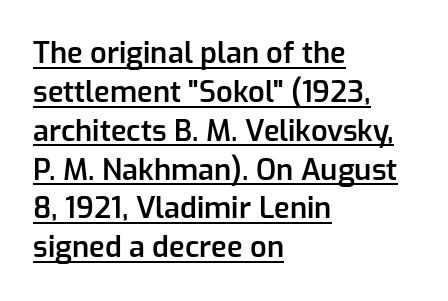
Q: Is the text bold? A: Semi-bold.
Q: Is the text italic (slanted)? A: No, it is upright.
Q: Is the typeface a serif or a sans-serif typeface? A: Sans-serif.
Q: Is the text underlined? A: Yes.
Q: How is the paragraph aligned? A: Left-aligned.
Q: Is the spacing between letters normal or unusually wide? A: Normal.
Q: Is the spacing between lines tight, normal or loose? A: Normal.
Q: Width (condensed, normal, or wide)? A: Normal.
Q: Stroke contrast? A: Low.
Q: x-height? A: Medium.
Q: Monospaced? A: No.
